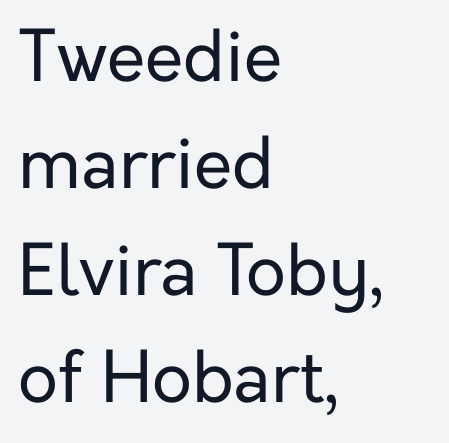
Regarding serifs, this sample does without them. Check under the words: just untouched page. Varying glyph widths throughout — classic text-font behaviour. A roman cut, with each character standing at attention. Nothing unusual about the tracking: characters are spaced as the font intends.
